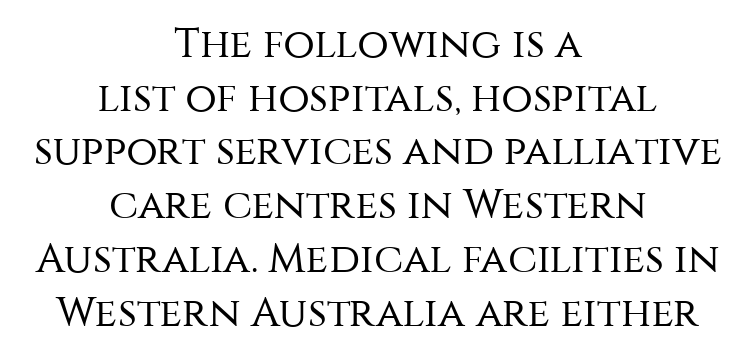
Letters have the restrained weight of plain body copy at most. Rows of type keep a routine distance in the vertical direction. Note the varied advance widths — an 'i' is clearly narrower than an 'm'. Unlike a traditional serif, this face leaves its strokes unadorned. Descender tails drop into unmarked territory.
